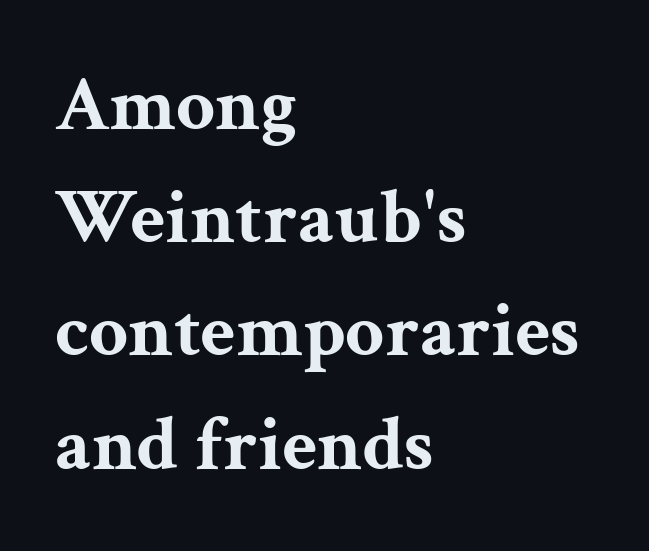
Honestly, the letter spacing is just normal — you wouldn't notice it. Any mark beneath the type? The region is blank. The ragged edge is on the right, which tells us the setting is flush left. You could not count columns in this text — the font is proportionally spaced. Tall strokes in this sample are plumb rather than angled. Regarding leading, the lines here are spaced in the standard way.
